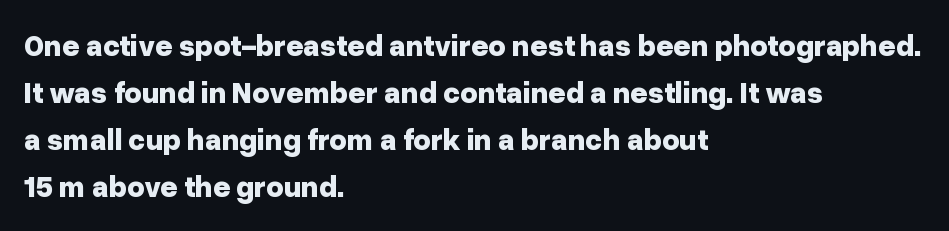
{"serif": "no", "italic": "no", "bold": "yes", "weight": "bold", "width": "normal", "stroke_contrast": "low", "x_height": "medium", "monospaced": "no", "underline": "no", "align": "left", "line_spacing": "normal", "line_spacing_ratio": 1.57, "letter_spacing": "normal", "letter_spacing_em": 0.0, "glyph_px": 30}
